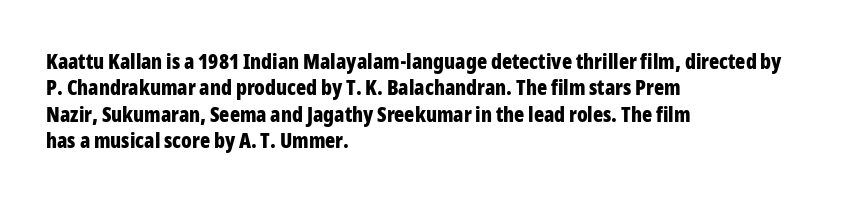
{"italic": "no", "bold": "yes", "underline": "no", "align": "left", "line_spacing": "normal", "line_spacing_ratio": 1.26, "letter_spacing": "normal", "letter_spacing_em": 0.0, "glyph_px": 21}
